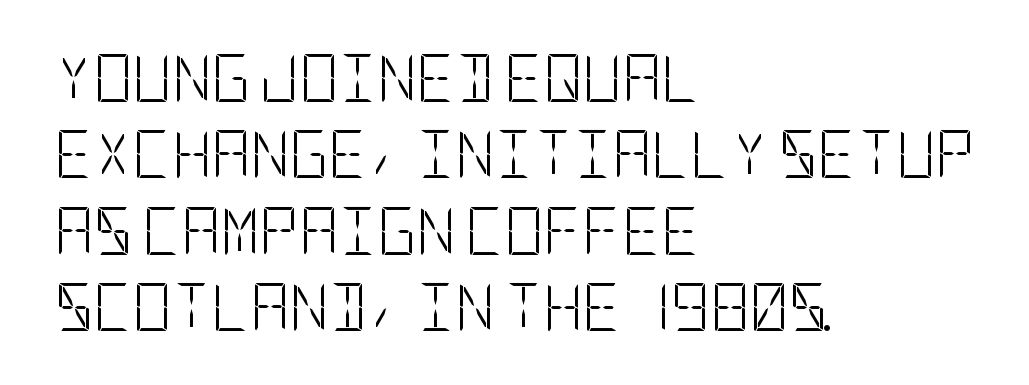
{"serif": "no", "italic": "no", "bold": "no", "weight": "light", "width": "condensed", "stroke_contrast": "low", "x_height": "large", "underline": "no", "align": "left", "line_spacing": "normal", "line_spacing_ratio": 1.59, "letter_spacing": "normal", "letter_spacing_em": 0.0, "glyph_px": 48}
